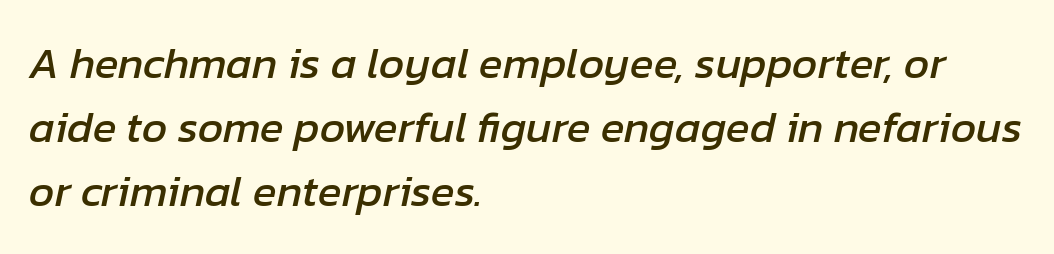
{"italic": "yes", "lean": "right", "slant_degrees": 12, "width": "normal", "stroke_contrast": "low", "x_height": "medium", "monospaced": "no", "underline": "no", "align": "left", "line_spacing": "normal", "line_spacing_ratio": 1.46, "letter_spacing": "normal", "letter_spacing_em": 0.0, "glyph_px": 44}
